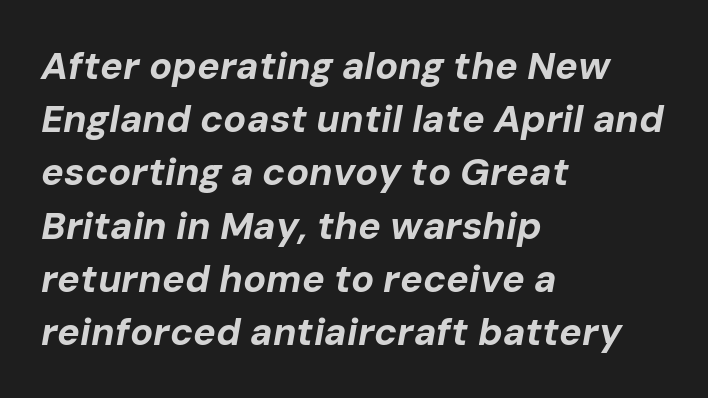
Q: Is the text bold? A: Yes.
Q: Is the text italic (slanted)? A: Yes, it leans right by about 10 degrees.
Q: Is the text underlined? A: No.
Q: How is the paragraph aligned? A: Left-aligned.
Q: Is the spacing between letters normal or unusually wide? A: Normal.
Q: Is the spacing between lines tight, normal or loose? A: Normal.
Q: Width (condensed, normal, or wide)? A: Normal.
Q: Stroke contrast? A: Low.
Q: x-height? A: Medium.
Q: Monospaced? A: No.
